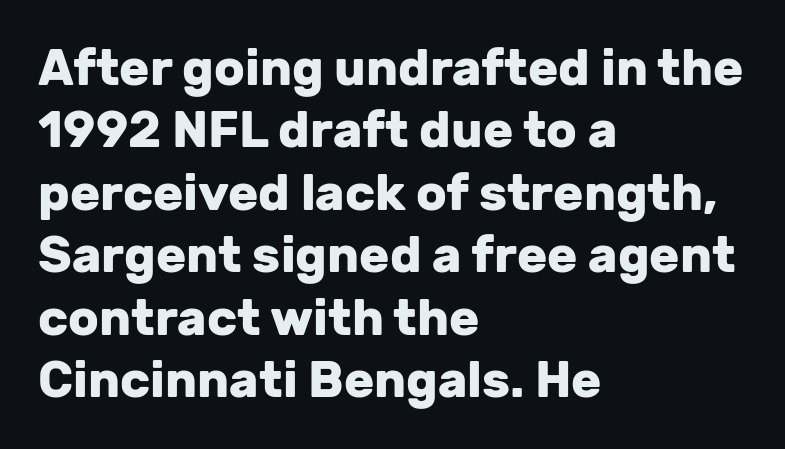
{"serif": "no", "italic": "no", "bold": "yes", "weight": "heavy", "width": "normal", "stroke_contrast": "low", "x_height": "medium", "monospaced": "no", "underline": "no", "align": "left", "line_spacing": "normal", "line_spacing_ratio": 1.25, "letter_spacing": "normal", "letter_spacing_em": 0.0, "glyph_px": 50}
